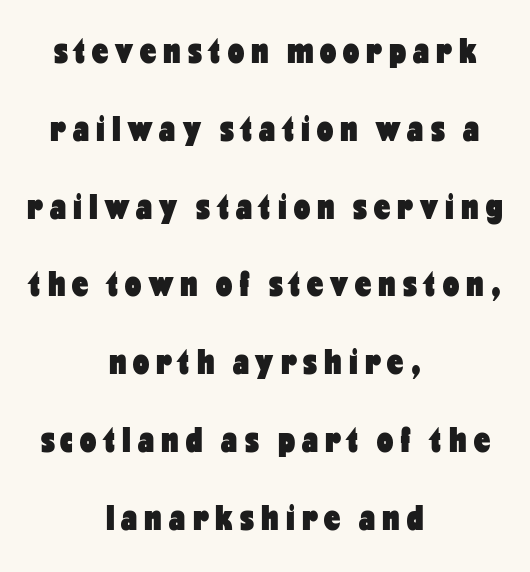
Q: Is the text bold? A: Yes.
Q: Is the text italic (slanted)? A: No, it is upright.
Q: Is the typeface a serif or a sans-serif typeface? A: Sans-serif.
Q: Is the text underlined? A: No.
Q: How is the paragraph aligned? A: Centered.
Q: Is the spacing between letters normal or unusually wide? A: Unusually wide.
Q: Is the spacing between lines tight, normal or loose? A: Loose.
Q: Width (condensed, normal, or wide)? A: Condensed.
Q: Stroke contrast? A: Low.
Q: x-height? A: Medium.
Q: Monospaced? A: No.
